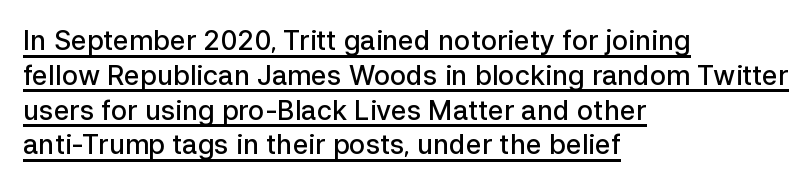
The image shows 27 px text type, upright; set left-aligned, normal line spacing (1.29x), normal letter spacing, underlined.
